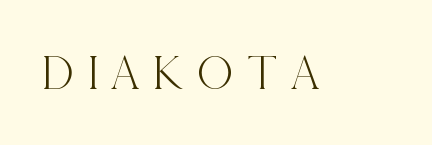
The image shows 51 px condensed serif type, upright; set unusually wide letter spacing (+0.26 em), not underlined; a large x-height.
